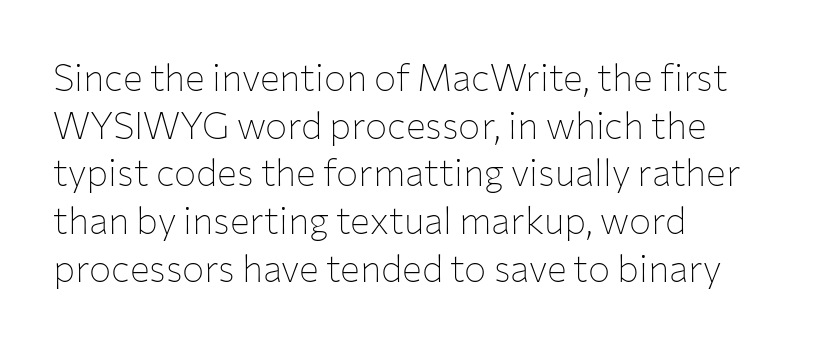
Q: Is the text bold? A: No.
Q: Is the text italic (slanted)? A: No, it is upright.
Q: Is the typeface a serif or a sans-serif typeface? A: Sans-serif.
Q: Is the text underlined? A: No.
Q: How is the paragraph aligned? A: Left-aligned.
Q: Is the spacing between letters normal or unusually wide? A: Normal.
Q: Is the spacing between lines tight, normal or loose? A: Normal.
Q: Width (condensed, normal, or wide)? A: Normal.
Q: Stroke contrast? A: Low.
Q: x-height? A: Medium.
Q: Monospaced? A: No.
